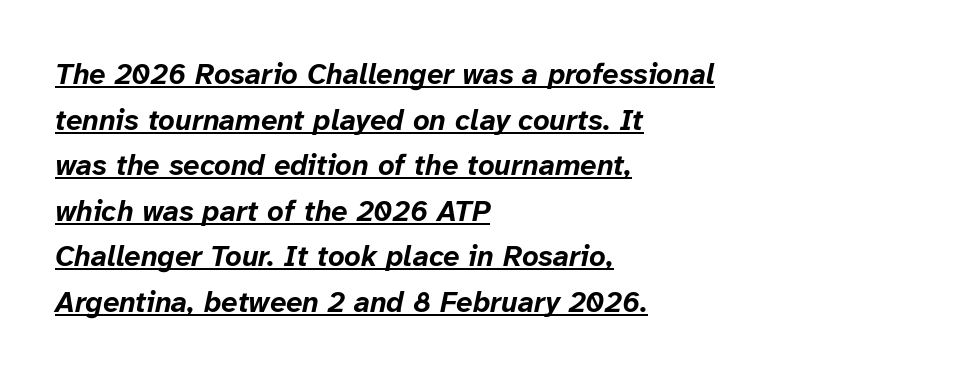
The image shows 29 px bold type, italic (leaning right); set left-aligned, normal line spacing (1.57x), normal letter spacing, underlined; low stroke contrast and a medium x-height.
